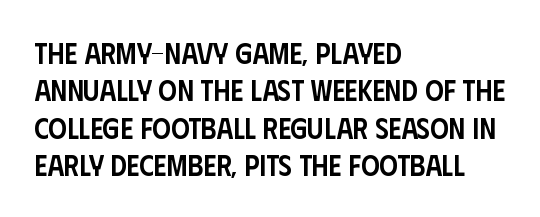
The image shows 29 px semibold, condensed sans-serif type, upright; set left-aligned, normal line spacing (1.29x), normal letter spacing, not underlined; low stroke contrast and a large x-height.
